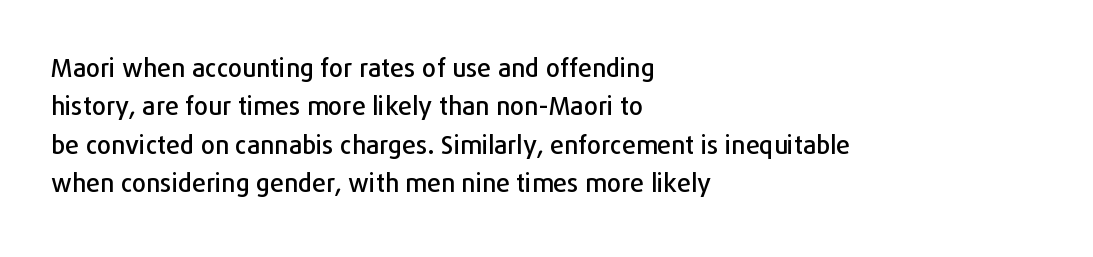
{"italic": "no", "underline": "no", "align": "left", "line_spacing": "normal", "line_spacing_ratio": 1.54, "letter_spacing": "normal", "letter_spacing_em": 0.0, "glyph_px": 25}
